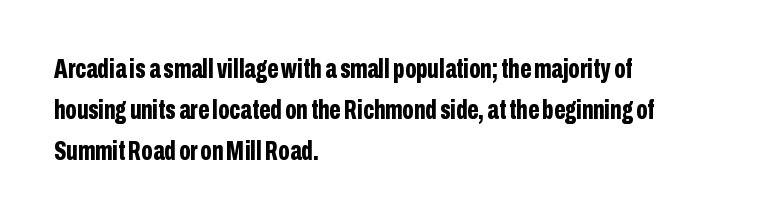
This is the regular roman posture of the typeface. Regarding leading, the lines here are spaced in the standard way. Heft: maximum for text — a bold. The specimen omits any rule beneath the text block's lines.
